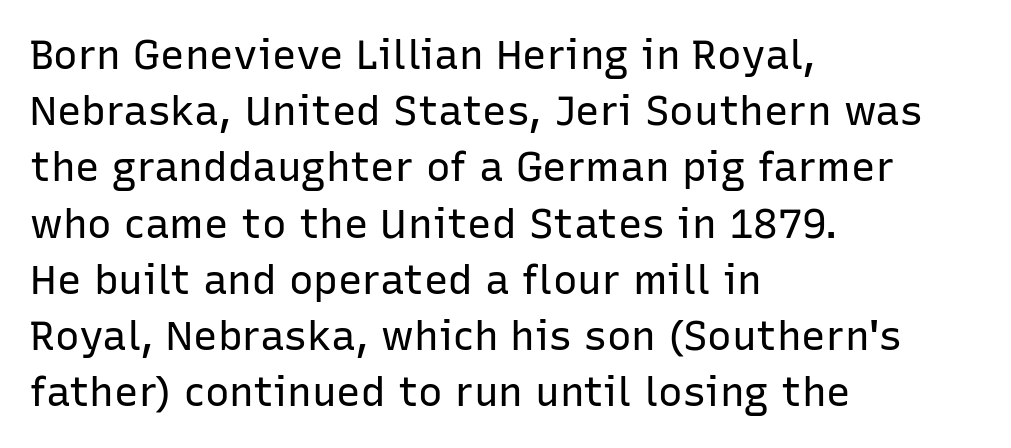
{"serif": "no", "italic": "no", "bold": "no", "weight": "regular", "width": "normal", "stroke_contrast": "low", "x_height": "medium", "monospaced": "no", "underline": "no", "align": "left", "line_spacing": "normal", "line_spacing_ratio": 1.37, "letter_spacing": "normal", "letter_spacing_em": 0.0, "glyph_px": 41}
